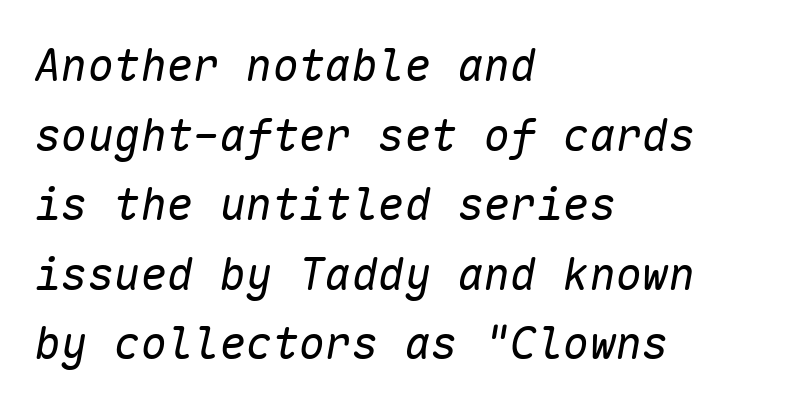
The image shows 44 px regular-weight type, italic (leaning right), monospaced; set left-aligned, normal line spacing (1.58x), normal letter spacing, not underlined; low stroke contrast and a medium x-height.
